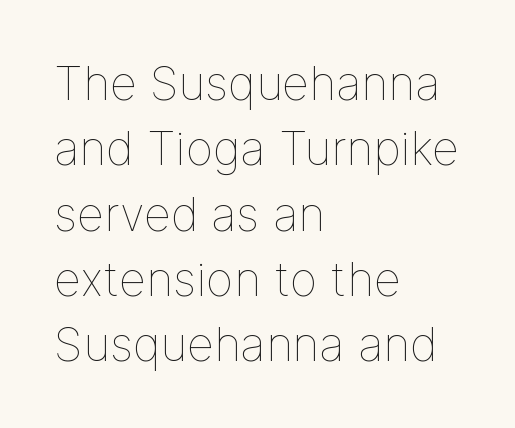
The paragraph shown leans on its left margin. The space directly below the letters is spotless. How are the letters spaced? Ordinarily, with no added tracking. The font is comparable to plain body text, perhaps lighter.
